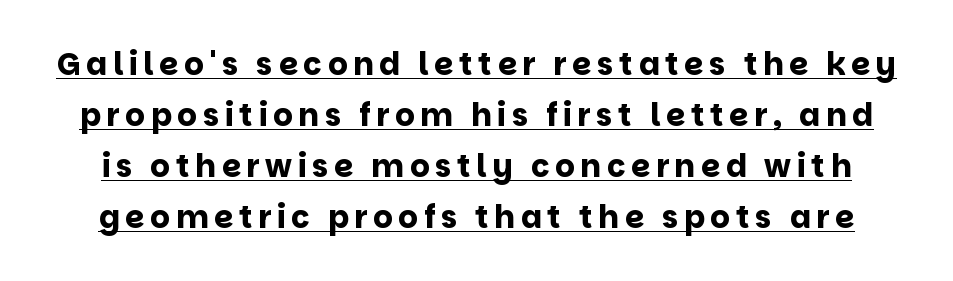
The image shows 31 px bold sans-serif type, upright; set normal line spacing (1.64x), underlined; low stroke contrast and a large x-height.
